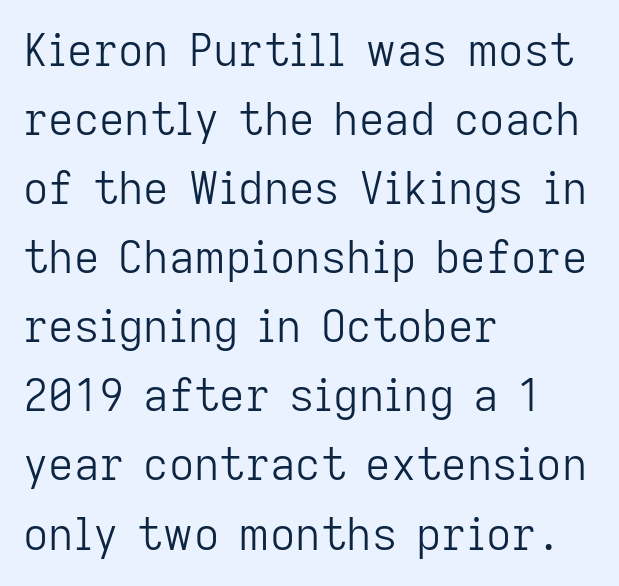
Q: Is the text bold? A: No.
Q: Is the text italic (slanted)? A: No, it is upright.
Q: Is the typeface a serif or a sans-serif typeface? A: Sans-serif.
Q: Is the text underlined? A: No.
Q: How is the paragraph aligned? A: Left-aligned.
Q: Is the spacing between letters normal or unusually wide? A: Normal.
Q: Is the spacing between lines tight, normal or loose? A: Normal.
Q: Width (condensed, normal, or wide)? A: Normal.
Q: Stroke contrast? A: Low.
Q: x-height? A: Medium.
Q: Monospaced? A: No.
